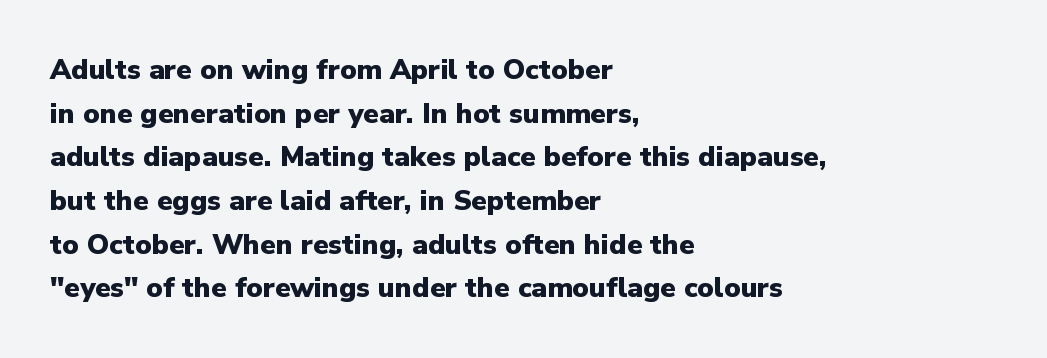
Q: Is the text bold? A: Yes.
Q: Is the text italic (slanted)? A: No, it is upright.
Q: Is the typeface a serif or a sans-serif typeface? A: Sans-serif.
Q: Is the text underlined? A: No.
Q: How is the paragraph aligned? A: Left-aligned.
Q: Is the spacing between letters normal or unusually wide? A: Normal.
Q: Is the spacing between lines tight, normal or loose? A: Normal.
Q: Width (condensed, normal, or wide)? A: Normal.
Q: Stroke contrast? A: Low.
Q: x-height? A: Medium.
Q: Monospaced? A: No.
